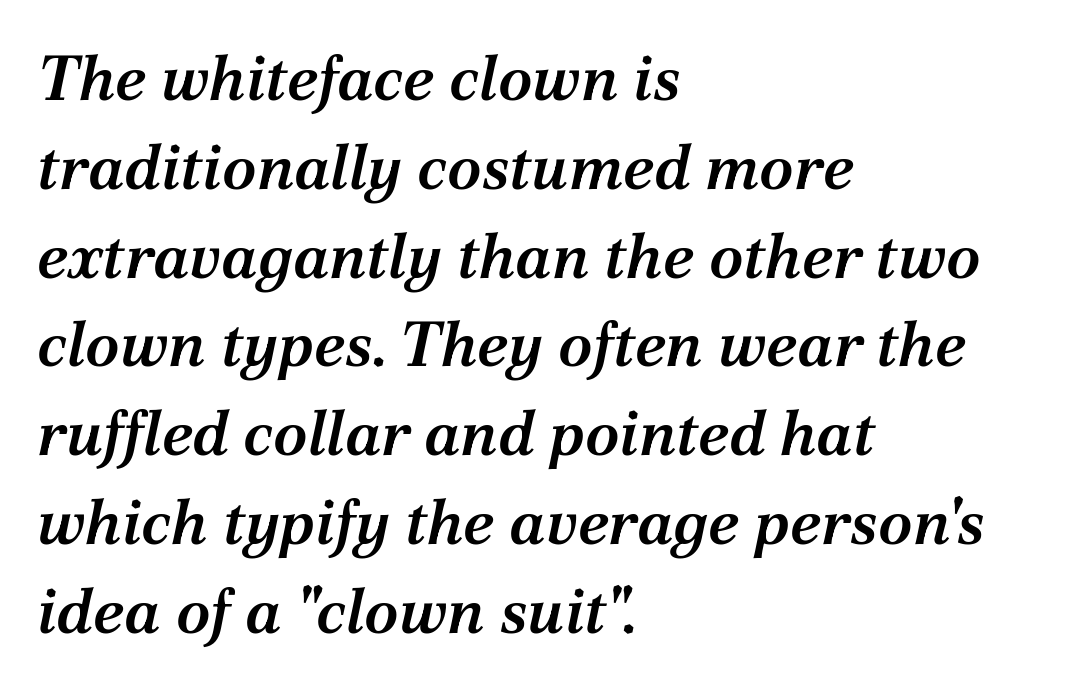
Q: Is the text bold? A: Semi-bold.
Q: Is the text italic (slanted)? A: Yes, it leans right by about 12 degrees.
Q: Is the typeface a serif or a sans-serif typeface? A: Serif.
Q: Is the text underlined? A: No.
Q: How is the paragraph aligned? A: Left-aligned.
Q: Is the spacing between letters normal or unusually wide? A: Normal.
Q: Is the spacing between lines tight, normal or loose? A: Normal.
Q: Width (condensed, normal, or wide)? A: Normal.
Q: Stroke contrast? A: Medium.
Q: x-height? A: Medium.
Q: Monospaced? A: No.
